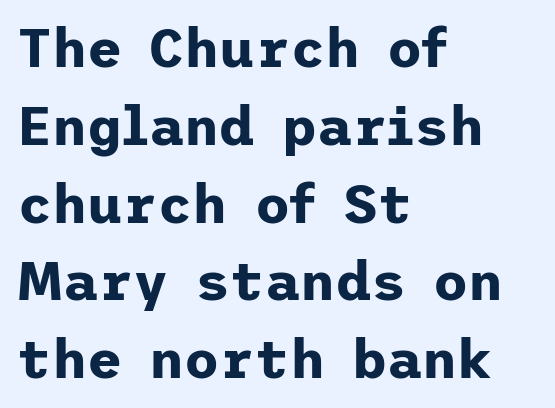
{"serif": "no", "italic": "no", "bold": "yes", "weight": "bold", "width": "normal", "stroke_contrast": "low", "x_height": "medium", "underline": "no", "align": "left", "line_spacing": "normal", "line_spacing_ratio": 1.44, "letter_spacing": "normal", "letter_spacing_em": 0.0, "glyph_px": 54}
